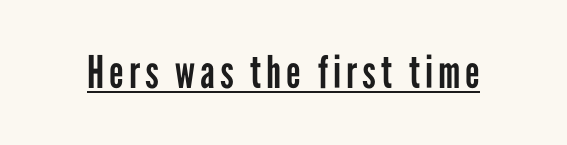
Q: Is the text bold? A: No.
Q: Is the text italic (slanted)? A: No, it is upright.
Q: Is the typeface a serif or a sans-serif typeface? A: Sans-serif.
Q: Is the text underlined? A: Yes.
Q: Width (condensed, normal, or wide)? A: Condensed.
Q: Stroke contrast? A: Low.
Q: x-height? A: Medium.
Q: Monospaced? A: No.
